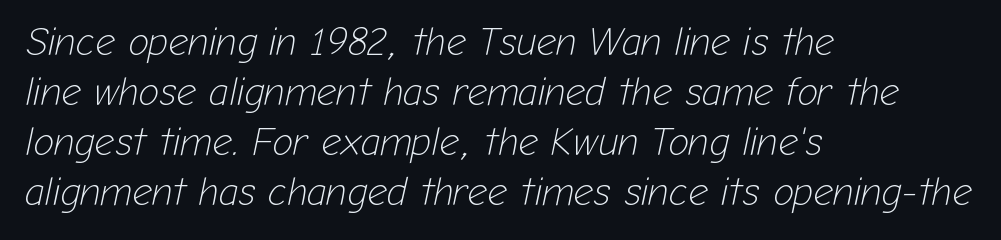
The image shows 39 px light type, italic (leaning right); set left-aligned, normal line spacing (1.28x), normal letter spacing, not underlined; low stroke contrast and a medium x-height.
